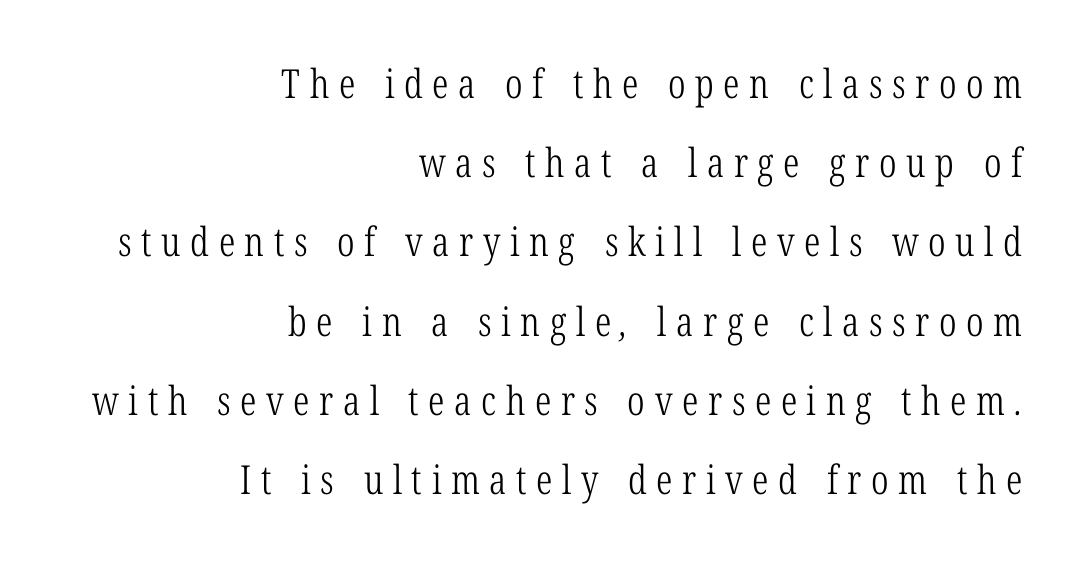
Q: Is the text bold? A: No.
Q: Is the typeface a serif or a sans-serif typeface? A: Serif.
Q: Is the text underlined? A: No.
Q: How is the paragraph aligned? A: Right-aligned.
Q: Is the spacing between letters normal or unusually wide? A: Unusually wide.
Q: Is the spacing between lines tight, normal or loose? A: Loose.
Q: Width (condensed, normal, or wide)? A: Condensed.
Q: Stroke contrast? A: Low.
Q: x-height? A: Medium.
Q: Monospaced? A: No.
